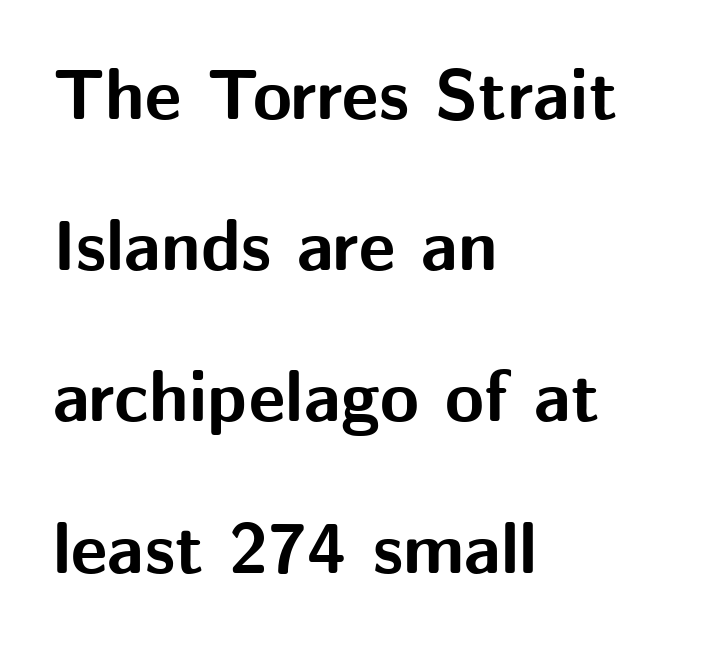
{"serif": "no", "italic": "no", "bold": "yes", "weight": "bold", "width": "normal", "stroke_contrast": "medium", "x_height": "medium", "monospaced": "no", "underline": "no", "align": "left", "line_spacing": "loose", "line_spacing_ratio": 2.13, "letter_spacing": "normal", "letter_spacing_em": 0.0, "glyph_px": 71}
